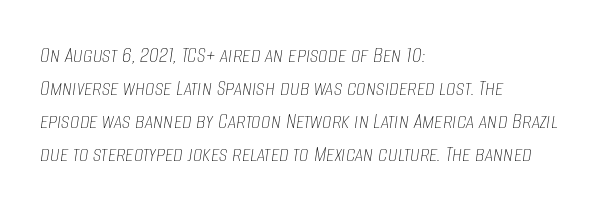
Q: Is the text bold? A: No.
Q: Is the text italic (slanted)? A: Yes, it leans right by about 8 degrees.
Q: Is the text underlined? A: No.
Q: How is the paragraph aligned? A: Left-aligned.
Q: Is the spacing between letters normal or unusually wide? A: Normal.
Q: Is the spacing between lines tight, normal or loose? A: Normal.
